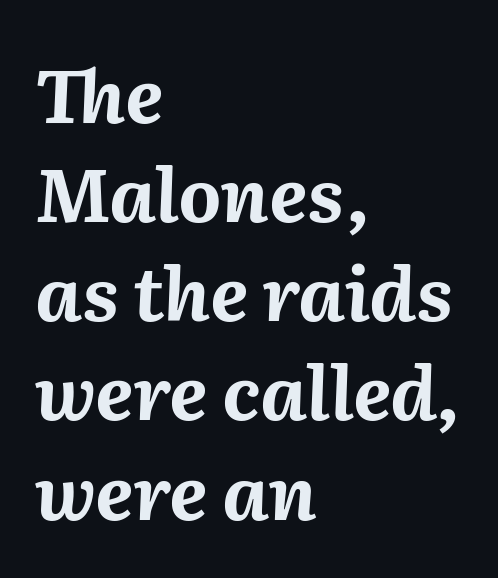
{"italic": "yes", "lean": "right", "slant_degrees": 2, "bold": "yes", "weight": "bold", "width": "normal", "stroke_contrast": "medium", "x_height": "medium", "monospaced": "no", "underline": "no", "align": "left", "line_spacing": "normal", "line_spacing_ratio": 1.34, "letter_spacing": "normal", "letter_spacing_em": 0.0, "glyph_px": 74}
